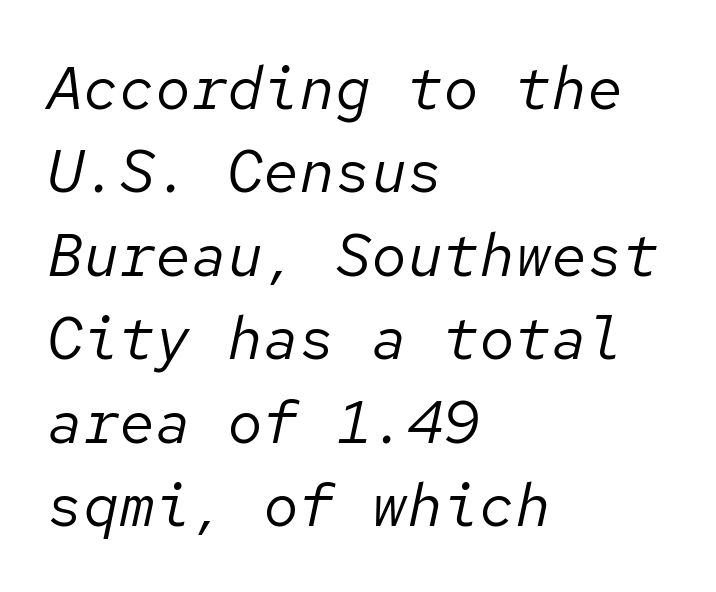
{"italic": "yes", "lean": "right", "slant_degrees": 12, "bold": "no", "weight": "regular", "width": "normal", "stroke_contrast": "low", "x_height": "medium", "monospaced": "yes", "underline": "no", "align": "left", "line_spacing": "normal", "line_spacing_ratio": 1.39, "letter_spacing": "normal", "letter_spacing_em": 0.0, "glyph_px": 60}
